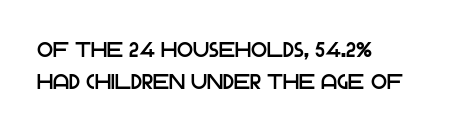
Layout note: lines flush left. The string is rendered with underlining switched off. The line texture is even and compact thanks to regular tracking. A roman cut, with each character standing at attention. The space between consecutive lines is moderate.
